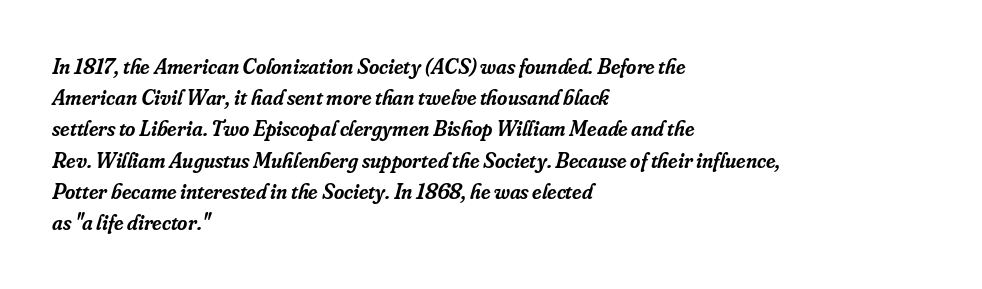
The image shows 22 px text type, italic (leaning right); set left-aligned, normal line spacing (1.42x), normal letter spacing, not underlined.
